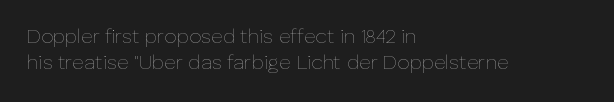
The image shows 20 px text type, upright; set left-aligned, normal line spacing (1.32x), normal letter spacing, not underlined.
